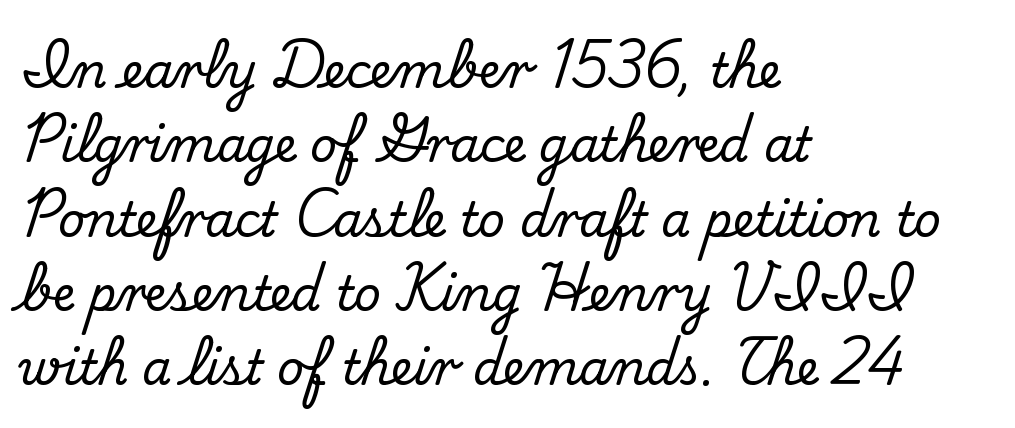
Q: Is the text italic (slanted)? A: Yes.
Q: Is the typeface a serif or a sans-serif typeface? A: Serif.
Q: Is the text underlined? A: No.
Q: How is the paragraph aligned? A: Left-aligned.
Q: Is the spacing between letters normal or unusually wide? A: Normal.
Q: Is the spacing between lines tight, normal or loose? A: Normal.
Q: Width (condensed, normal, or wide)? A: Normal.
Q: Stroke contrast? A: Medium.
Q: x-height? A: Small.
Q: Monospaced? A: No.
